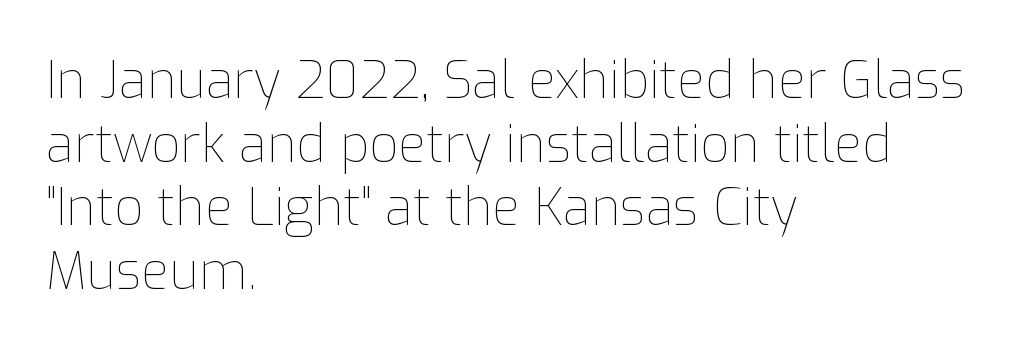
{"italic": "no", "bold": "no", "weight": "thin", "width": "normal", "stroke_contrast": "low", "x_height": "medium", "monospaced": "no", "underline": "no", "align": "left", "line_spacing": "normal", "line_spacing_ratio": 1.25, "letter_spacing": "normal", "letter_spacing_em": 0.0, "glyph_px": 51}
